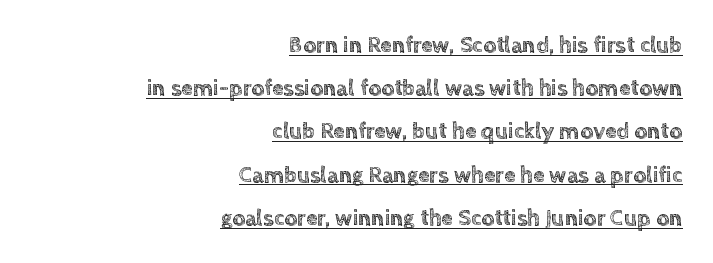
The image shows 23 px text type, upright; set right-aligned, line spacing 1.88x, normal letter spacing, underlined.
